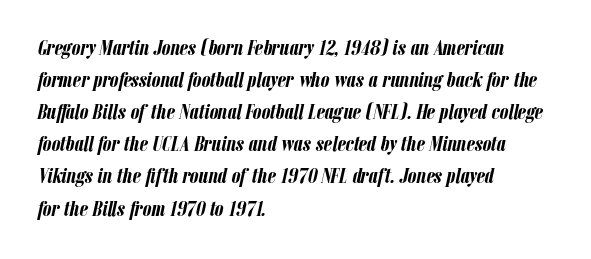
Q: Is the text bold? A: Yes.
Q: Is the text italic (slanted)? A: Yes, it leans right by about 12 degrees.
Q: Is the text underlined? A: No.
Q: How is the paragraph aligned? A: Left-aligned.
Q: Is the spacing between letters normal or unusually wide? A: Normal.
Q: Is the spacing between lines tight, normal or loose? A: Normal.
